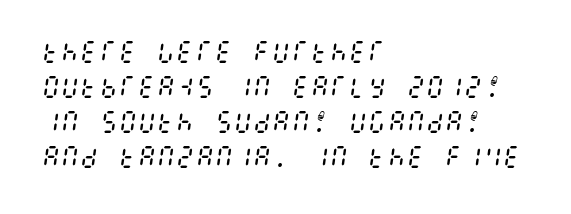
The image shows 24 px text type, italic (leaning right); set left-aligned, normal line spacing (1.46x), normal letter spacing, not underlined.
